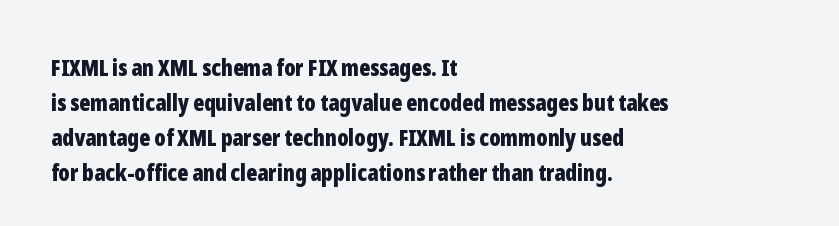
{"italic": "no", "bold": "yes", "underline": "no", "align": "left", "line_spacing": "normal", "line_spacing_ratio": 1.52, "letter_spacing": "normal", "letter_spacing_em": 0.0, "glyph_px": 23}
